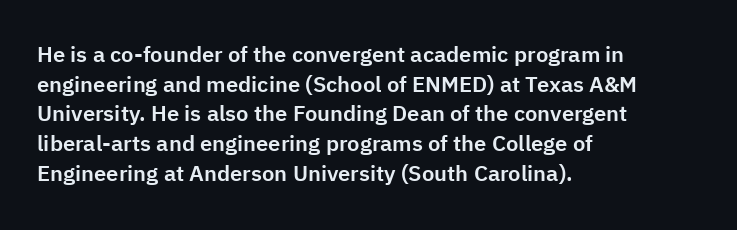
{"italic": "no", "underline": "no", "align": "left", "line_spacing": "normal", "line_spacing_ratio": 1.35, "letter_spacing": "normal", "letter_spacing_em": 0.0, "glyph_px": 22}
